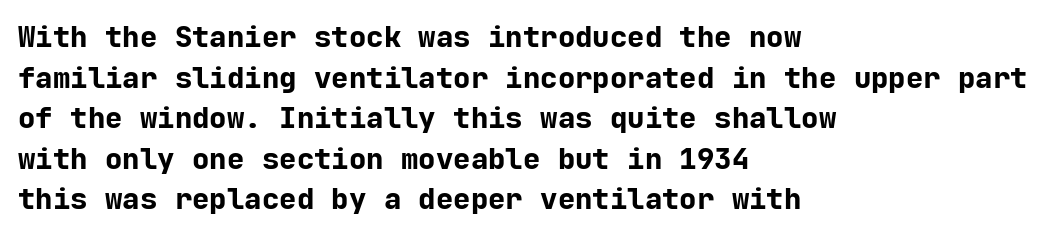
Q: Is the text bold? A: Yes.
Q: Is the text italic (slanted)? A: No, it is upright.
Q: Is the typeface a serif or a sans-serif typeface? A: Sans-serif.
Q: Is the text underlined? A: No.
Q: How is the paragraph aligned? A: Left-aligned.
Q: Is the spacing between letters normal or unusually wide? A: Normal.
Q: Is the spacing between lines tight, normal or loose? A: Normal.
Q: Width (condensed, normal, or wide)? A: Normal.
Q: Stroke contrast? A: Low.
Q: x-height? A: Medium.
Q: Monospaced? A: Yes.
